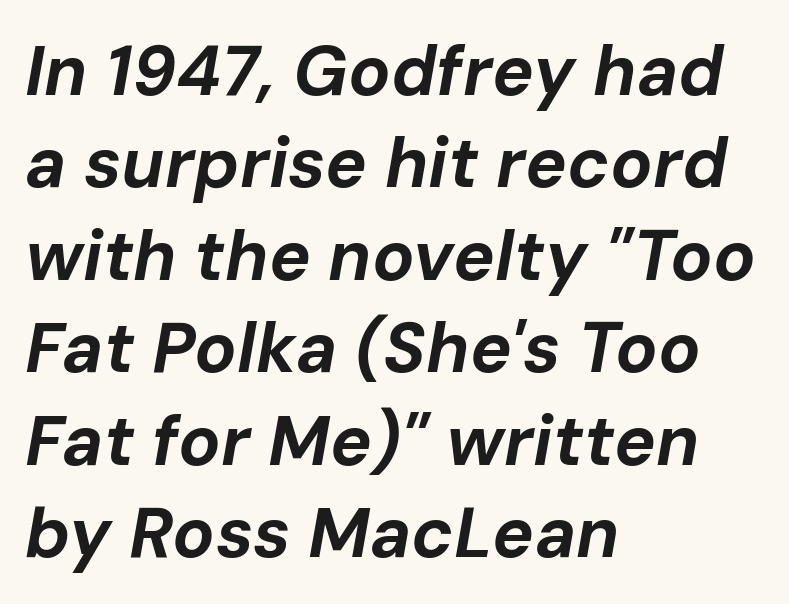
Q: Is the text bold? A: Yes.
Q: Is the text italic (slanted)? A: Yes, it leans right by about 10 degrees.
Q: Is the text underlined? A: No.
Q: How is the paragraph aligned? A: Left-aligned.
Q: Is the spacing between letters normal or unusually wide? A: Normal.
Q: Is the spacing between lines tight, normal or loose? A: Normal.
Q: Width (condensed, normal, or wide)? A: Normal.
Q: Stroke contrast? A: Low.
Q: x-height? A: Medium.
Q: Monospaced? A: No.
